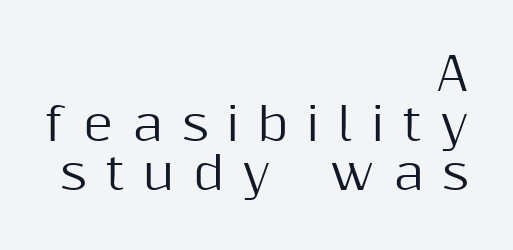
{"serif": "no", "italic": "no", "width": "normal", "stroke_contrast": "medium", "x_height": "medium", "monospaced": "no", "underline": "no", "align": "right", "line_spacing": "tight", "line_spacing_ratio": 1.08, "letter_spacing": "wide", "letter_spacing_em": 0.41, "glyph_px": 46}
